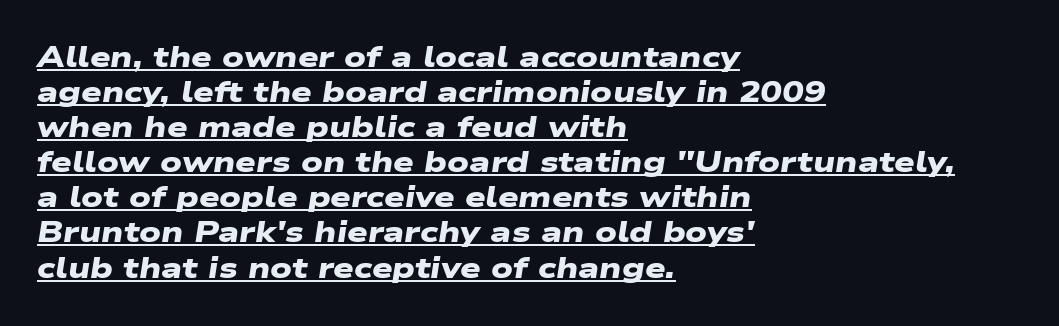
The image shows 29 px heavy, wide sans-serif type; set left-aligned, line spacing 1.21x, normal letter spacing, underlined; low stroke contrast and a medium x-height.
